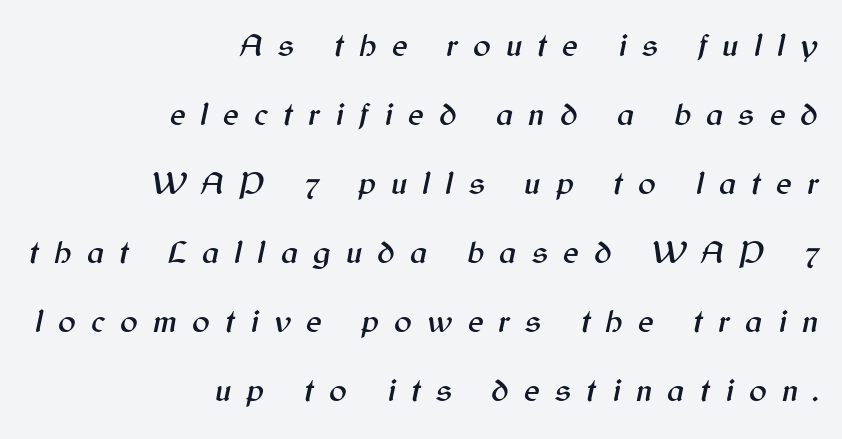
{"italic": "yes", "lean": "right", "slant_degrees": 12, "width": "normal", "stroke_contrast": "medium", "x_height": "medium", "monospaced": "no", "underline": "no", "align": "right", "line_spacing": "loose", "line_spacing_ratio": 2.09, "letter_spacing": "wide", "letter_spacing_em": 0.46, "glyph_px": 33}
